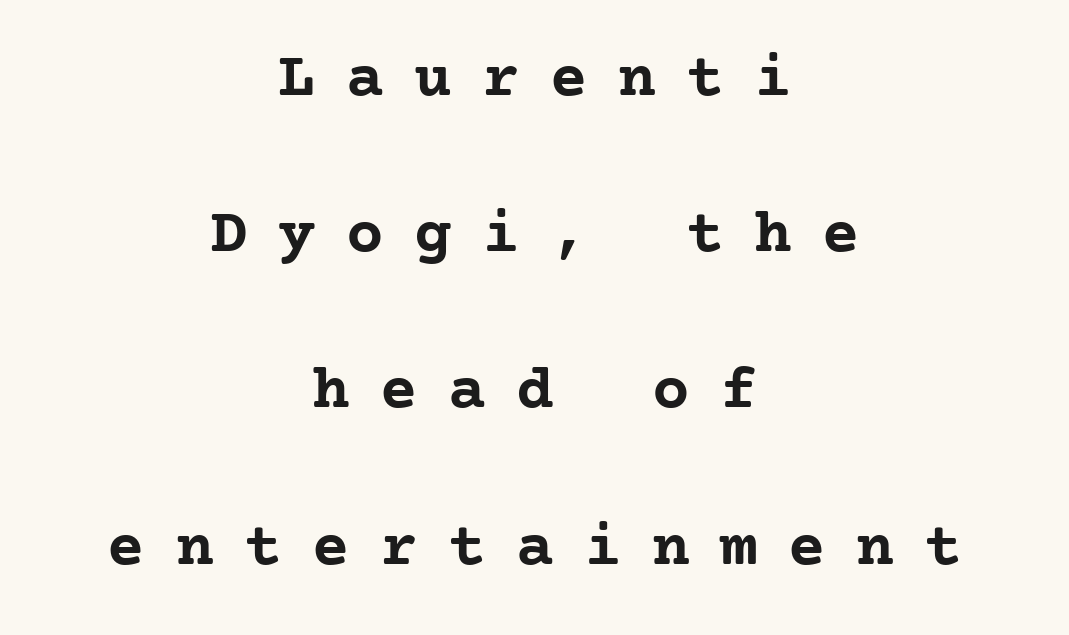
{"serif": "yes", "italic": "no", "bold": "yes", "weight": "semibold", "width": "normal", "stroke_contrast": "low", "x_height": "medium", "monospaced": "yes", "underline": "no", "align": "center", "line_spacing": "loose", "line_spacing_ratio": 2.48, "letter_spacing": "wide", "letter_spacing_em": 0.48, "glyph_px": 63}
